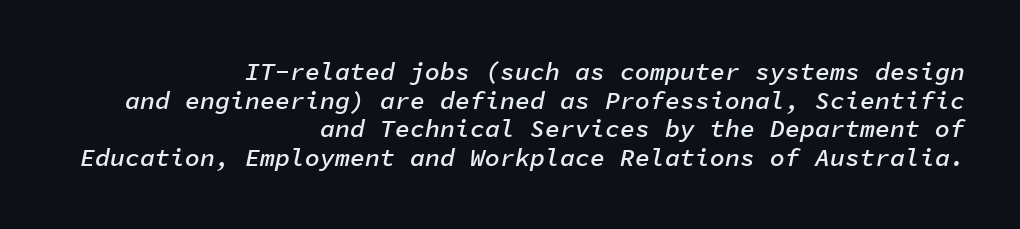
Characters follow at the spacing the type designer built in. Posture: slanted. The lines are quadded right. The letters are semibold — heavier than regular but short of a full bold. Beneath every word, the page is bare.
